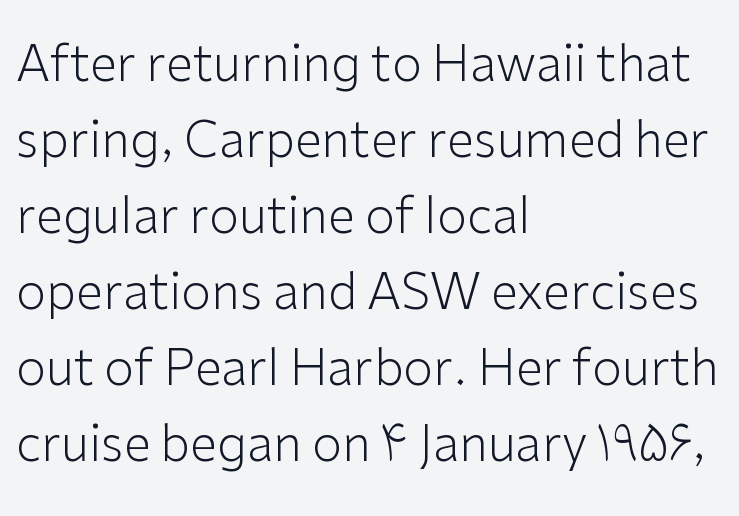
These lines stack with their left ends in a neat column. Compared with typical paragraphs, the rows here are spaced about the same. The designer went with a sans here, leaving each stem footless. Ordinary non-slanted type is in use. This rendering leaves character spacing at its baseline value. Weight class: somewhere from thin through regular.
